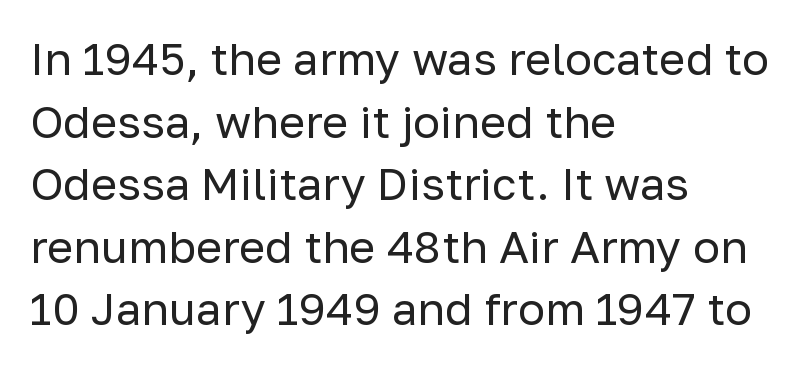
Q: Is the text bold? A: No.
Q: Is the text italic (slanted)? A: No, it is upright.
Q: Is the typeface a serif or a sans-serif typeface? A: Sans-serif.
Q: Is the text underlined? A: No.
Q: How is the paragraph aligned? A: Left-aligned.
Q: Is the spacing between letters normal or unusually wide? A: Normal.
Q: Is the spacing between lines tight, normal or loose? A: Normal.
Q: Width (condensed, normal, or wide)? A: Normal.
Q: Stroke contrast? A: Low.
Q: x-height? A: Medium.
Q: Monospaced? A: No.
